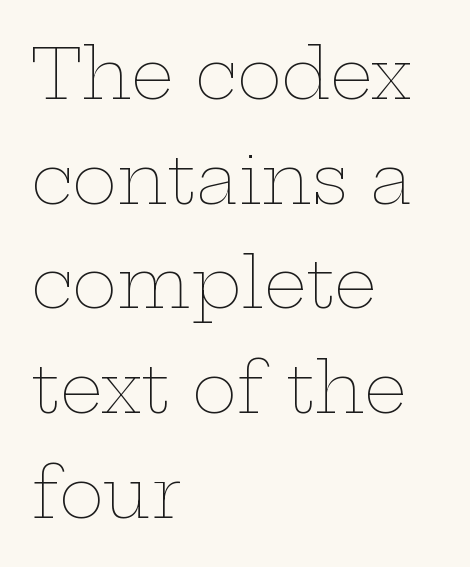
The image shows 68 px thin, wide type, upright; set left-aligned, normal line spacing (1.54x), normal letter spacing, not underlined; low stroke contrast and a medium x-height.
